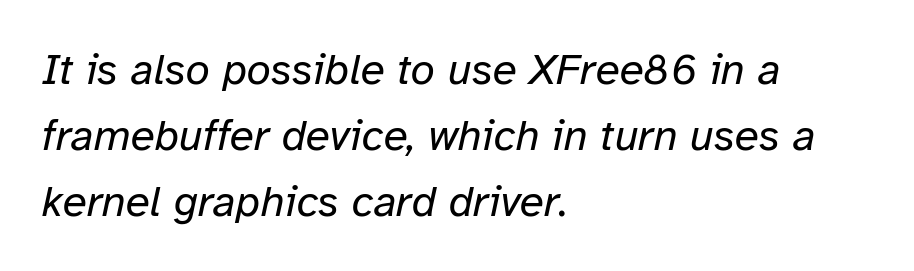
Reading down the column, the eye jumps a familiar distance to each next line. Character widths vary here, with narrow letters taking less room than wide ones. The typesetter chose a ragged-right arrangement here. The line texture is even and compact thanks to regular tracking. Bare-footed words on every line.
